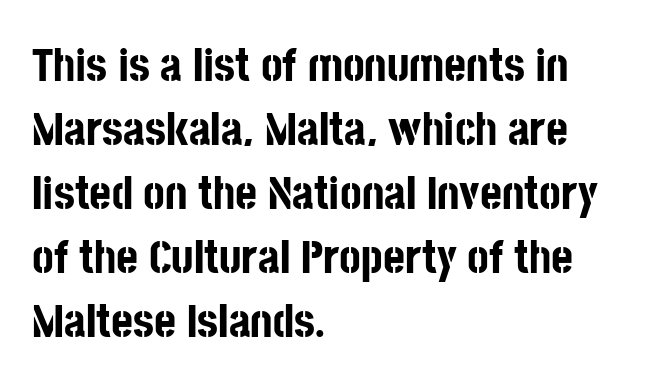
{"serif": "no", "italic": "no", "bold": "yes", "weight": "bold", "width": "condensed", "stroke_contrast": "low", "x_height": "large", "monospaced": "no", "underline": "no", "align": "left", "line_spacing": "normal", "line_spacing_ratio": 1.36, "letter_spacing": "normal", "letter_spacing_em": 0.0, "glyph_px": 47}
